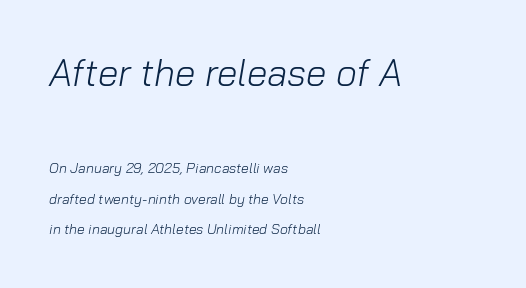
Style check: oblique. Lines of text with bare space underneath. The block of text is sparse from top to bottom, with ample space between rows. The lines in this sample share a left origin and differ only in where they stop. Letter spacing: default.
